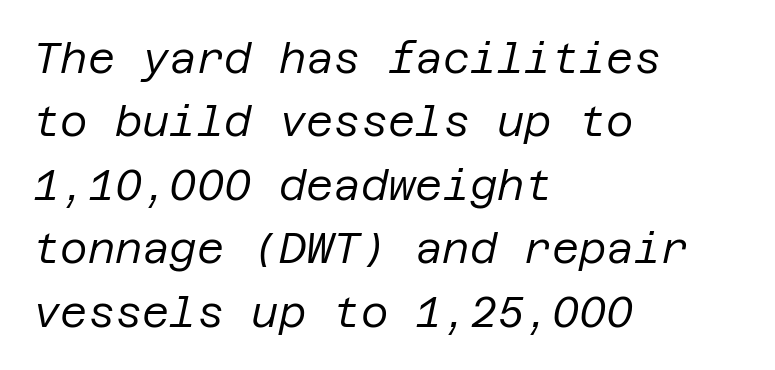
The image shows 42 px regular-weight type, italic (leaning right); set left-aligned, normal line spacing (1.51x), normal letter spacing, not underlined; low stroke contrast and a large x-height.
